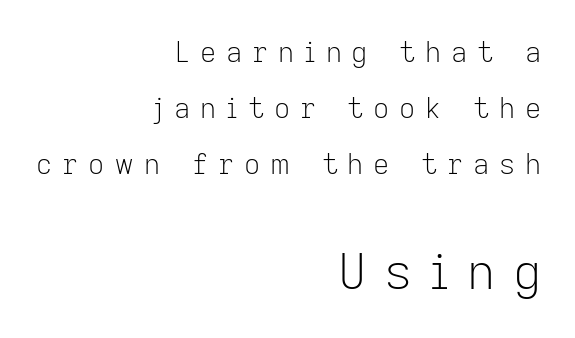
Q: Is the text bold? A: No.
Q: Is the text italic (slanted)? A: No, it is upright.
Q: Is the typeface a serif or a sans-serif typeface? A: Sans-serif.
Q: Is the text underlined? A: No.
Q: How is the paragraph aligned? A: Right-aligned.
Q: Is the spacing between letters normal or unusually wide? A: Unusually wide.
Q: Is the spacing between lines tight, normal or loose? A: Loose.
Q: Which block of text is set in a larger size, the first (top) or the second (bottom)? A: The second (bottom) one.
Q: Width (condensed, normal, or wide)? A: Normal.
Q: Stroke contrast? A: Low.
Q: x-height? A: Medium.
Q: Monospaced? A: No.
